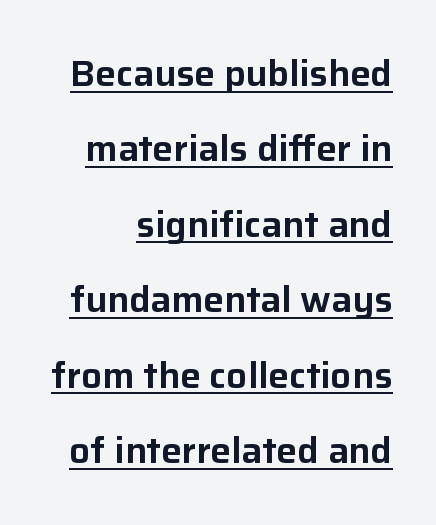
The image shows 37 px sans-serif type, upright; set loose line spacing (2.04x), normal letter spacing, underlined; low stroke contrast and a medium x-height.
